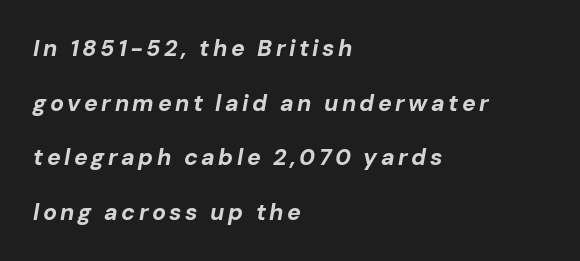
Q: Is the text bold? A: Yes.
Q: Is the text italic (slanted)? A: Yes, it leans right by about 10 degrees.
Q: Is the text underlined? A: No.
Q: How is the paragraph aligned? A: Left-aligned.
Q: Is the spacing between lines tight, normal or loose? A: Loose.
